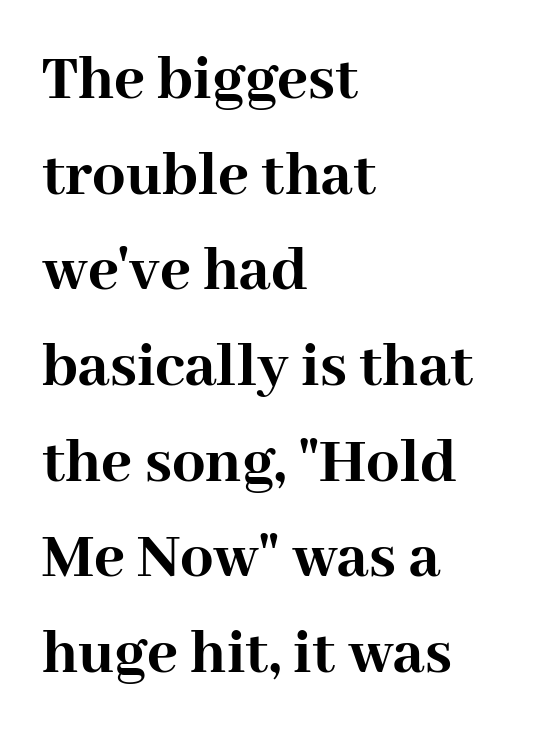
Q: Is the text bold? A: Yes.
Q: Is the text italic (slanted)? A: No, it is upright.
Q: Is the typeface a serif or a sans-serif typeface? A: Serif.
Q: Is the text underlined? A: No.
Q: How is the paragraph aligned? A: Left-aligned.
Q: Is the spacing between letters normal or unusually wide? A: Normal.
Q: Is the spacing between lines tight, normal or loose? A: Normal.
Q: Width (condensed, normal, or wide)? A: Normal.
Q: Stroke contrast? A: High.
Q: x-height? A: Medium.
Q: Monospaced? A: No.
